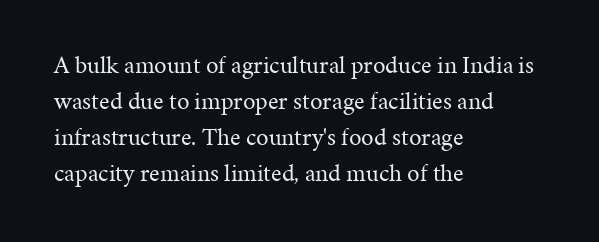
{"italic": "no", "bold": "no", "underline": "no", "align": "left", "line_spacing": "normal", "line_spacing_ratio": 1.44, "letter_spacing": "normal", "letter_spacing_em": 0.0, "glyph_px": 25}
